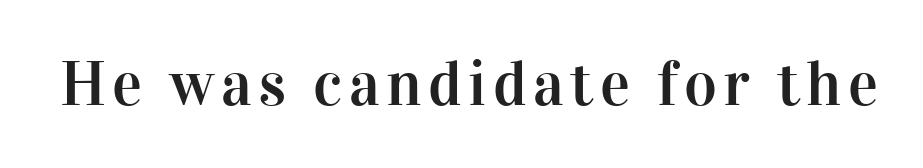
The image shows 63 px serif type, upright; set not underlined; high stroke contrast and a medium x-height.
